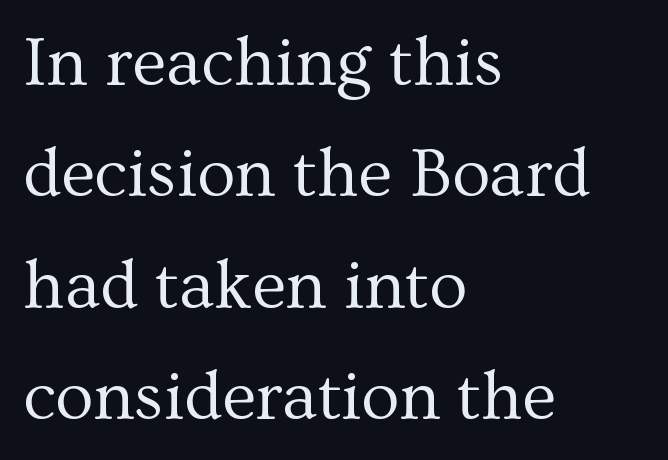
Q: Is the text bold? A: No.
Q: Is the text italic (slanted)? A: No, it is upright.
Q: Is the typeface a serif or a sans-serif typeface? A: Serif.
Q: Is the text underlined? A: No.
Q: How is the paragraph aligned? A: Left-aligned.
Q: Is the spacing between letters normal or unusually wide? A: Normal.
Q: Is the spacing between lines tight, normal or loose? A: Normal.
Q: Width (condensed, normal, or wide)? A: Normal.
Q: Stroke contrast? A: Medium.
Q: x-height? A: Medium.
Q: Monospaced? A: No.
